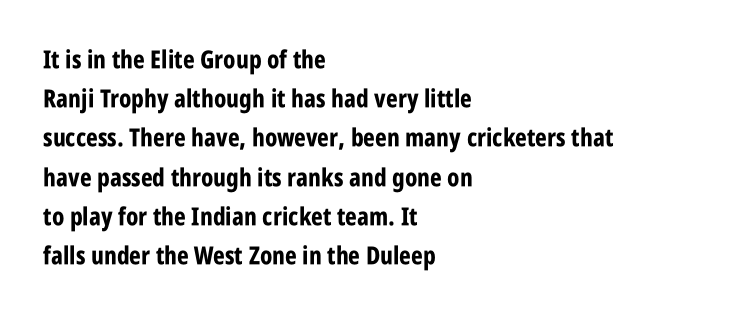
There is no visible air inserted between adjacent glyphs. This sample is left-justified, so line endings fall wherever the words run out. Normally led — the rows are evenly, conventionally spaced. The lettering holds an erect, upright posture throughout.
